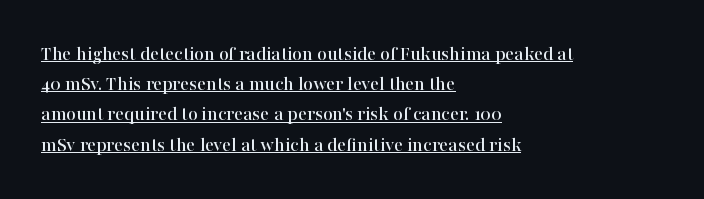
Q: Is the text italic (slanted)? A: No, it is upright.
Q: Is the text underlined? A: Yes.
Q: How is the paragraph aligned? A: Left-aligned.
Q: Is the spacing between letters normal or unusually wide? A: Normal.
Q: Is the spacing between lines tight, normal or loose? A: Normal.
